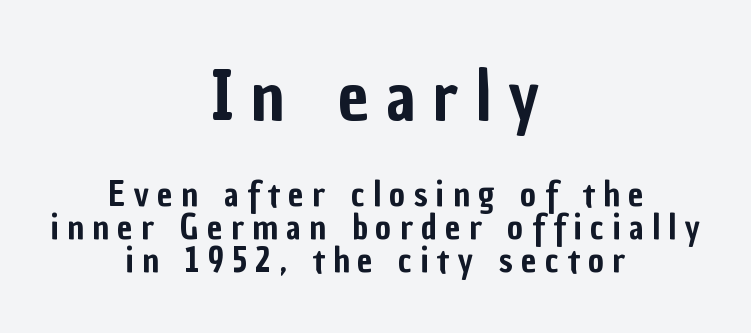
Q: Is the text italic (slanted)? A: No, it is upright.
Q: Is the typeface a serif or a sans-serif typeface? A: Sans-serif.
Q: Is the text underlined? A: No.
Q: How is the paragraph aligned? A: Centered.
Q: Is the spacing between letters normal or unusually wide? A: Unusually wide.
Q: Is the spacing between lines tight, normal or loose? A: Tight.
Q: Which block of text is set in a larger size, the first (top) or the second (bottom)? A: The first (top) one.
Q: Width (condensed, normal, or wide)? A: Condensed.
Q: Stroke contrast? A: Low.
Q: x-height? A: Medium.
Q: Monospaced? A: No.
